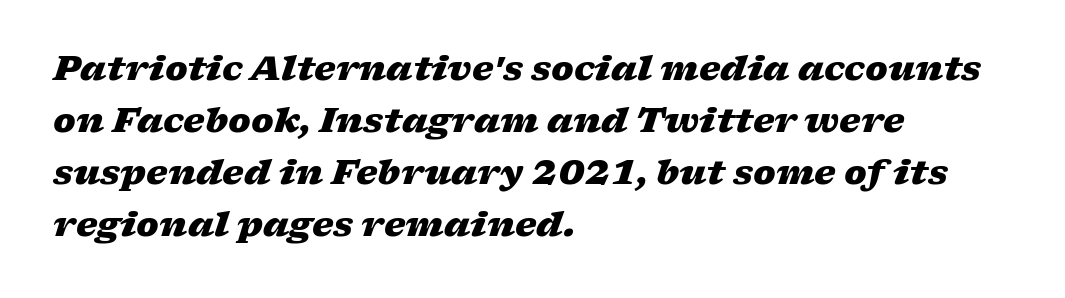
Q: Is the text bold? A: Yes.
Q: Is the text italic (slanted)? A: Yes, it leans right by about 17 degrees.
Q: Is the text underlined? A: No.
Q: How is the paragraph aligned? A: Left-aligned.
Q: Is the spacing between letters normal or unusually wide? A: Normal.
Q: Is the spacing between lines tight, normal or loose? A: Normal.
Q: Width (condensed, normal, or wide)? A: Wide.
Q: Stroke contrast? A: Low.
Q: x-height? A: Medium.
Q: Monospaced? A: No.
